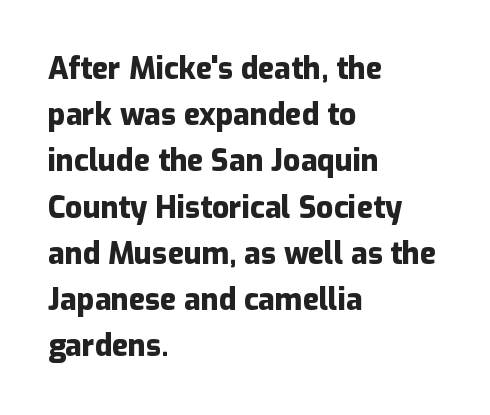
The image shows 30 px heavy sans-serif type, upright; set left-aligned, normal line spacing (1.54x), normal letter spacing, not underlined; low stroke contrast and a medium x-height.
